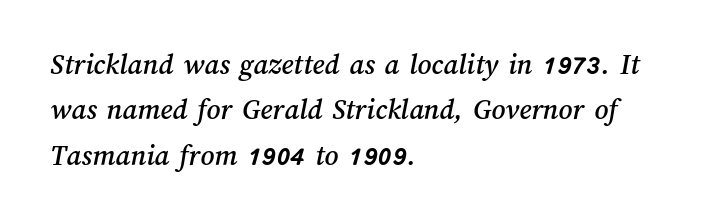
The image shows 30 px text type; set left-aligned, normal line spacing (1.51x), normal letter spacing, not underlined; medium stroke contrast and a medium x-height.
